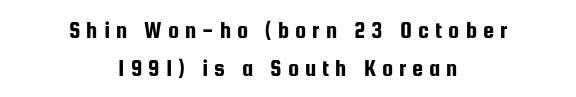
The image shows 25 px text type, upright; set centered, normal line spacing (1.51x), unusually wide letter spacing (+0.24 em), not underlined.
